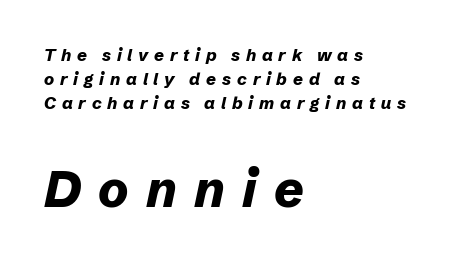
Q: Is the text bold? A: Yes.
Q: Is the text italic (slanted)? A: Yes, it leans right by about 12 degrees.
Q: Is the text underlined? A: No.
Q: How is the paragraph aligned? A: Left-aligned.
Q: Is the spacing between letters normal or unusually wide? A: Unusually wide.
Q: Is the spacing between lines tight, normal or loose? A: Normal.
Q: Which block of text is set in a larger size, the first (top) or the second (bottom)? A: The second (bottom) one.
Q: Width (condensed, normal, or wide)? A: Normal.
Q: Stroke contrast? A: Low.
Q: x-height? A: Medium.
Q: Monospaced? A: No.
